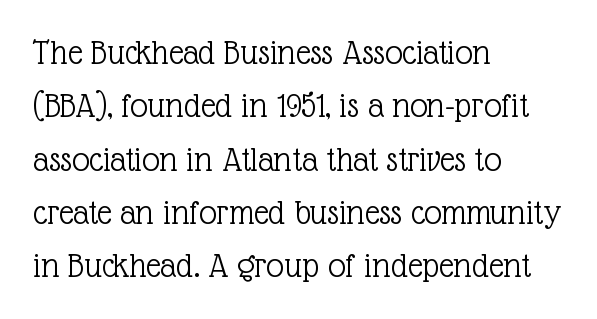
{"serif": "yes", "italic": "no", "bold": "no", "weight": "light", "width": "normal", "x_height": "medium", "monospaced": "no", "underline": "no", "align": "left", "line_spacing": "normal", "line_spacing_ratio": 1.48, "letter_spacing": "normal", "letter_spacing_em": 0.0, "glyph_px": 36}
